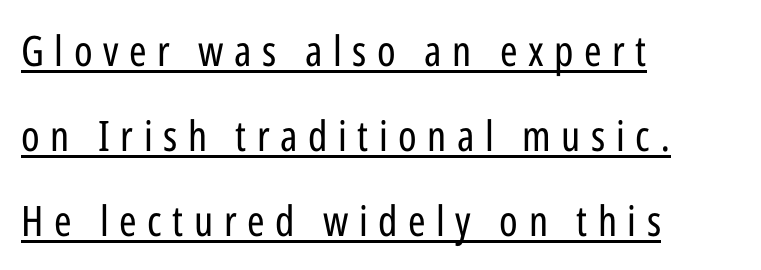
{"serif": "no", "italic": "no", "bold": "no", "weight": "regular", "width": "condensed", "stroke_contrast": "low", "x_height": "medium", "monospaced": "no", "underline": "yes", "align": "left", "line_spacing": "loose", "line_spacing_ratio": 2.02, "letter_spacing": "wide", "letter_spacing_em": 0.25, "glyph_px": 42}
